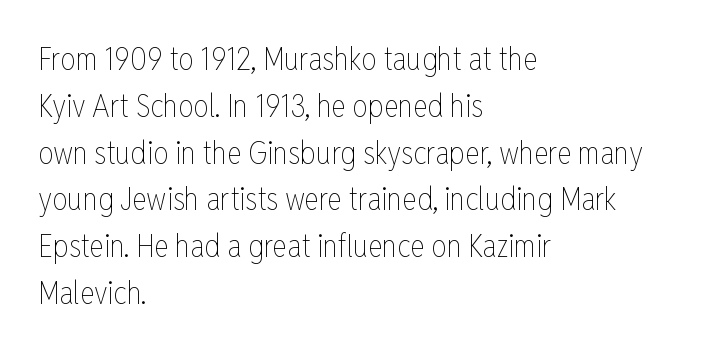
No italicization has been applied; the sample stays upright. Successive baselines arrive at the customary interval. Typeset ragged right — the left edge is the straight one. Is this a fixed-width face? No — the glyphs have proportional, varying widths.
